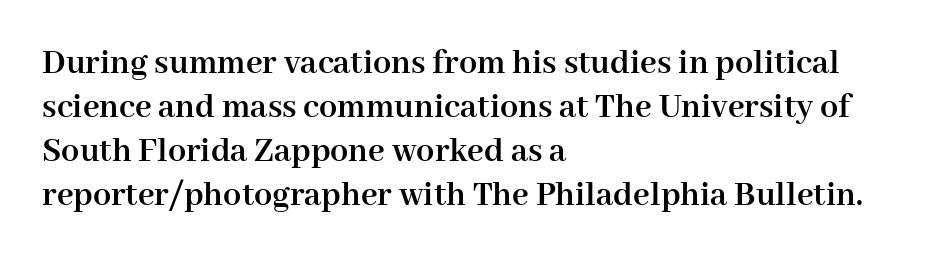
The image shows 36 px semibold serif type, upright; set left-aligned, line spacing 1.22x, normal letter spacing, not underlined; high stroke contrast and a medium x-height.
